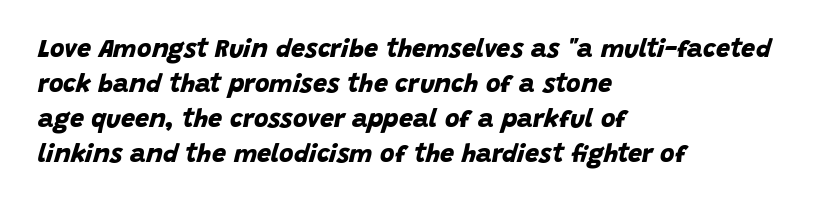
Vertically, the passage feels balanced, rows spaced as you'd expect. Each glyph is drawn with heavy, bold strokes. A classic flush-left, rag-right setting is used for this passage. The specimen omits any rule beneath the text block's lines.
